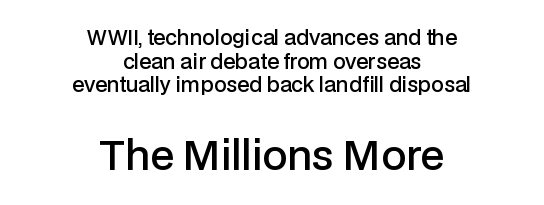
Q: Is the text bold? A: Semi-bold.
Q: Is the text italic (slanted)? A: No, it is upright.
Q: Is the typeface a serif or a sans-serif typeface? A: Sans-serif.
Q: Is the text underlined? A: No.
Q: How is the paragraph aligned? A: Centered.
Q: Is the spacing between letters normal or unusually wide? A: Normal.
Q: Which block of text is set in a larger size, the first (top) or the second (bottom)? A: The second (bottom) one.
Q: Width (condensed, normal, or wide)? A: Normal.
Q: Stroke contrast? A: Low.
Q: x-height? A: Medium.
Q: Monospaced? A: No.
